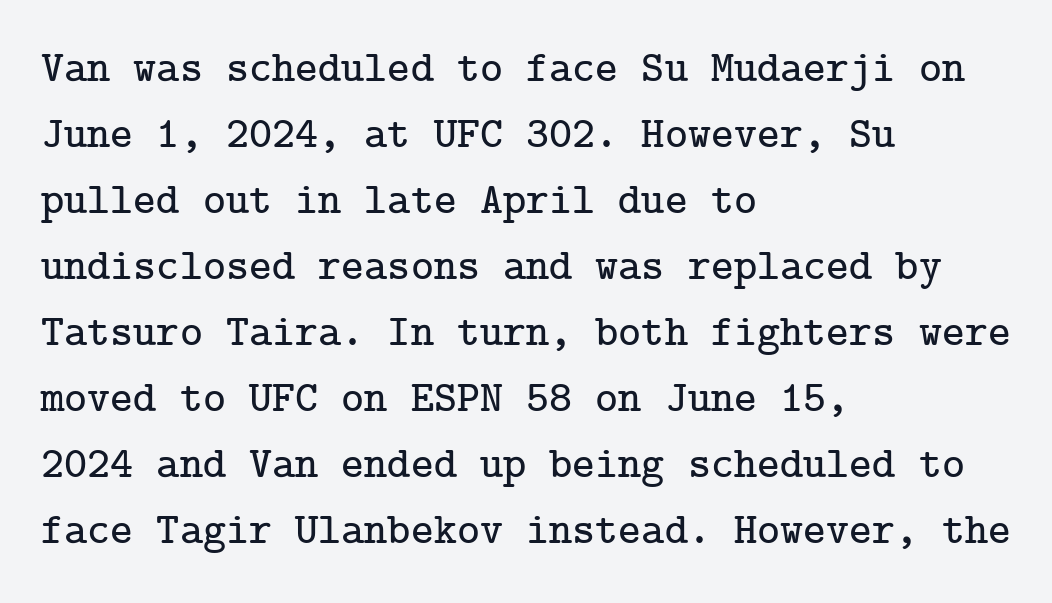
Q: Is the text italic (slanted)? A: No, it is upright.
Q: Is the typeface a serif or a sans-serif typeface? A: Serif.
Q: Is the text underlined? A: No.
Q: How is the paragraph aligned? A: Left-aligned.
Q: Is the spacing between letters normal or unusually wide? A: Normal.
Q: Is the spacing between lines tight, normal or loose? A: Normal.
Q: Width (condensed, normal, or wide)? A: Normal.
Q: Stroke contrast? A: Low.
Q: x-height? A: Medium.
